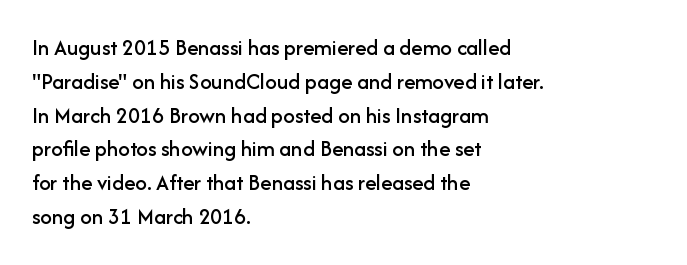
{"italic": "no", "underline": "no", "align": "left", "line_spacing": "normal", "line_spacing_ratio": 1.47, "letter_spacing": "normal", "letter_spacing_em": 0.0, "glyph_px": 23}
